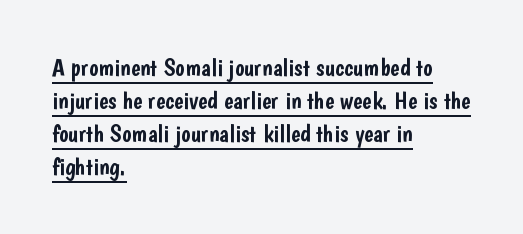
The image shows 25 px text type, upright; set left-aligned, normal line spacing (1.32x), normal letter spacing, underlined.
